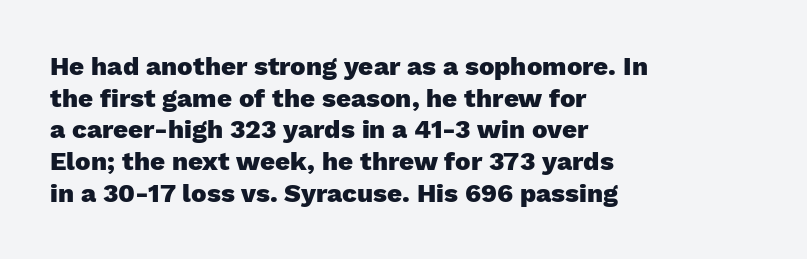
The image shows 26 px bold type, upright; set left-aligned, line spacing 1.22x, normal letter spacing, not underlined.
